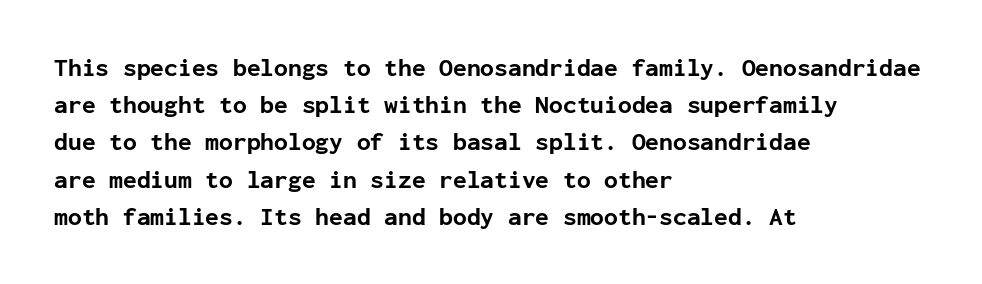
Q: Is the text bold? A: Yes.
Q: Is the text italic (slanted)? A: No, it is upright.
Q: Is the text underlined? A: No.
Q: How is the paragraph aligned? A: Left-aligned.
Q: Is the spacing between letters normal or unusually wide? A: Normal.
Q: Is the spacing between lines tight, normal or loose? A: Normal.
